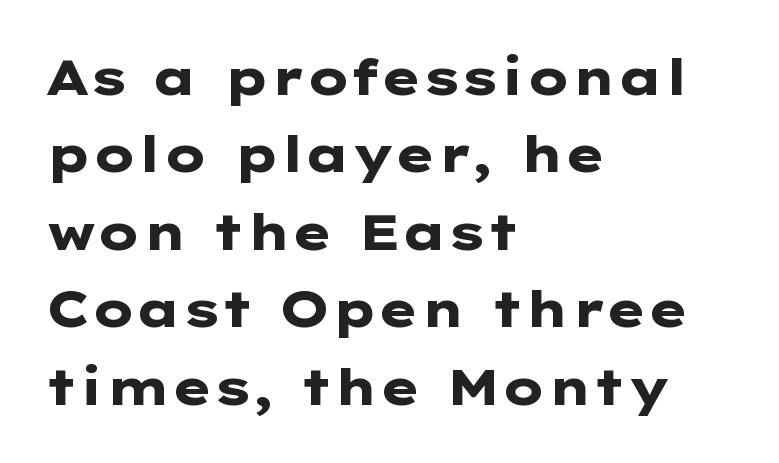
The face used here is a sans, in the tradition of grotesques and geometrics. Check under the words: just untouched page. The vertical gap from one line to the next is medium. Notice how the passage keeps a crisp vertical edge on the left only. Tall strokes in this sample are plumb rather than angled. Caption: standard tracking, unaltered.
